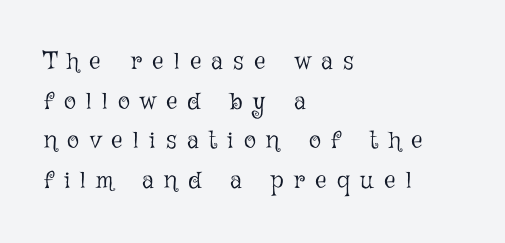
The image shows 25 px text type, upright; set left-aligned, normal line spacing (1.59x), unusually wide letter spacing (+0.42 em), not underlined.
